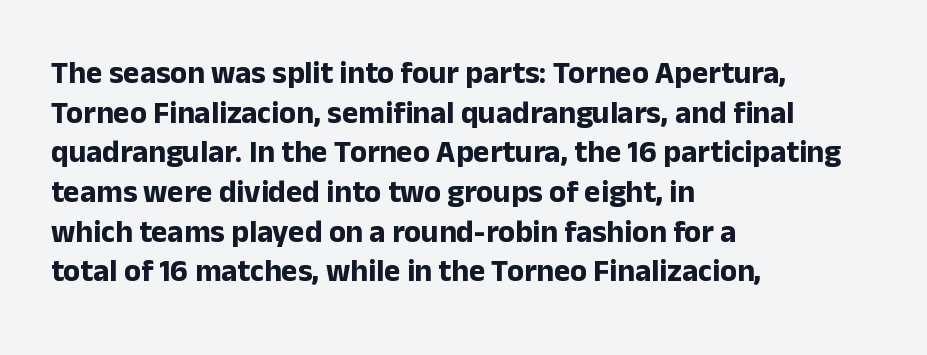
{"serif": "no", "italic": "no", "bold": "yes", "weight": "bold", "width": "normal", "stroke_contrast": "low", "x_height": "medium", "monospaced": "no", "underline": "no", "align": "left", "line_spacing": "normal", "line_spacing_ratio": 1.28, "letter_spacing": "normal", "letter_spacing_em": 0.0, "glyph_px": 31}
